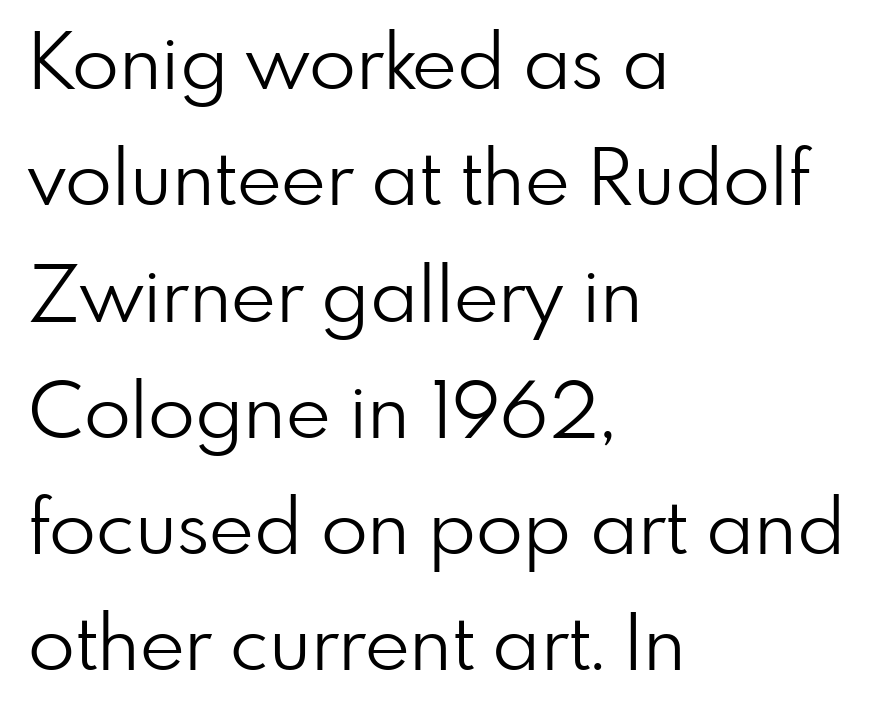
{"serif": "no", "italic": "no", "bold": "no", "weight": "light", "width": "normal", "stroke_contrast": "low", "x_height": "small", "monospaced": "no", "underline": "no", "align": "left", "line_spacing": "normal", "line_spacing_ratio": 1.51, "letter_spacing": "normal", "letter_spacing_em": 0.0, "glyph_px": 77}
